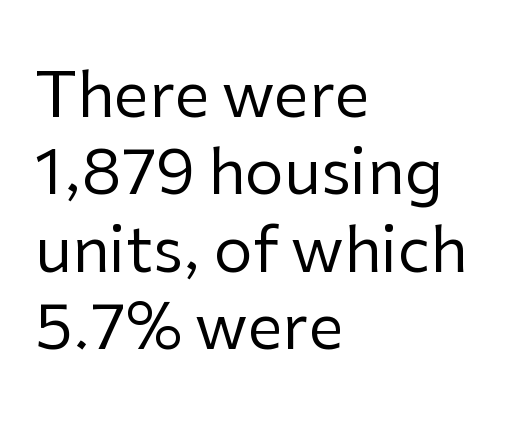
The image shows 62 px regular-weight sans-serif type, upright; set left-aligned, normal line spacing (1.25x), normal letter spacing, not underlined; low stroke contrast and a medium x-height.
